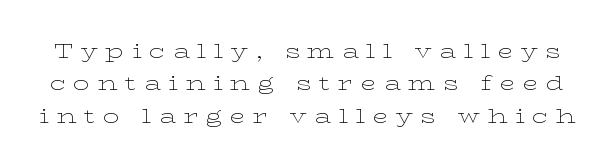
The image shows 20 px text type, upright; set normal line spacing (1.62x), unusually wide letter spacing (+0.39 em), not underlined.
